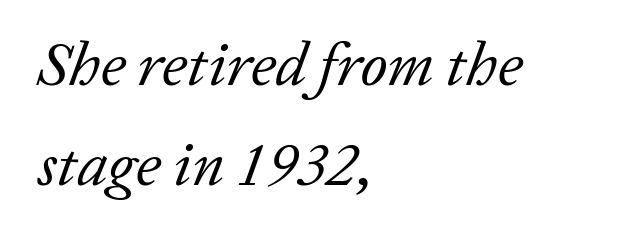
{"serif": "yes", "italic": "yes", "lean": "right", "slant_degrees": 20, "bold": "no", "weight": "regular", "width": "normal", "stroke_contrast": "low", "x_height": "medium", "monospaced": "no", "underline": "no", "align": "left", "line_spacing": "normal", "line_spacing_ratio": 1.62, "letter_spacing": "normal", "letter_spacing_em": 0.0, "glyph_px": 62}
